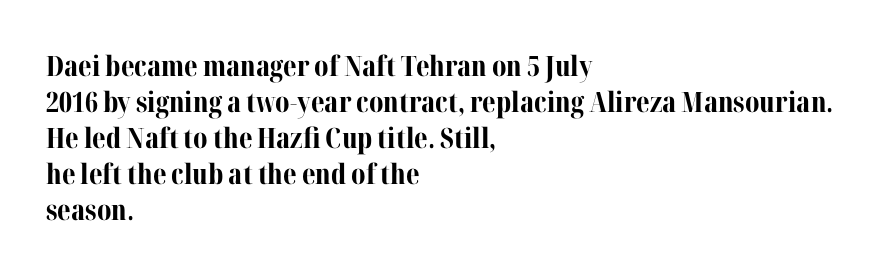
Upright lettering throughout. Letterform terminals end in serifs throughout the passage. The tracking reads as untouched default to a designer's eye. These lines stack with their left ends in a neat column.
